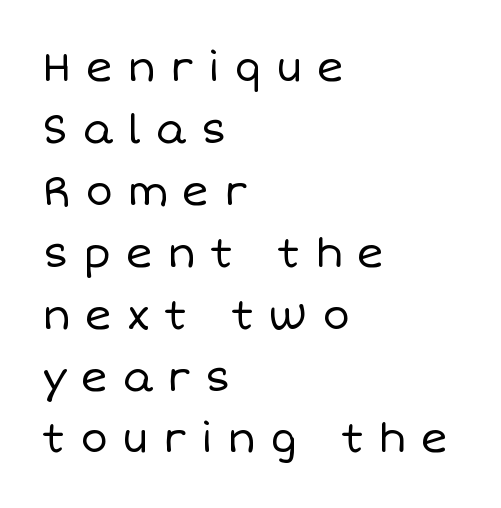
Q: Is the text bold? A: No.
Q: Is the text italic (slanted)? A: No, it is upright.
Q: Is the text underlined? A: No.
Q: How is the paragraph aligned? A: Left-aligned.
Q: Is the spacing between letters normal or unusually wide? A: Unusually wide.
Q: Is the spacing between lines tight, normal or loose? A: Normal.
Q: Width (condensed, normal, or wide)? A: Normal.
Q: Stroke contrast? A: Low.
Q: x-height? A: Large.
Q: Monospaced? A: No.
